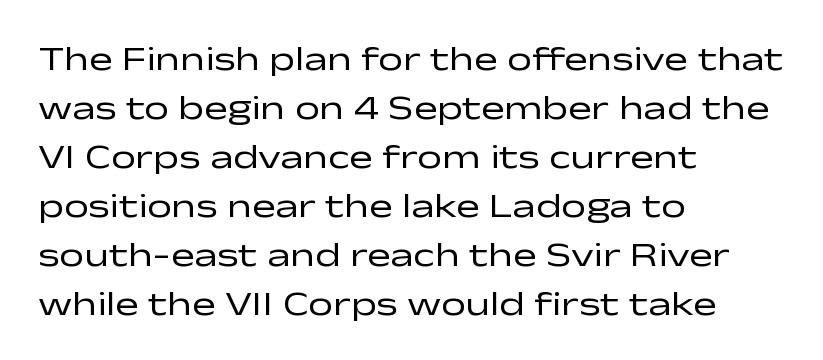
{"serif": "no", "italic": "no", "bold": "no", "weight": "regular", "width": "wide", "stroke_contrast": "low", "x_height": "medium", "monospaced": "no", "underline": "no", "align": "left", "line_spacing": "normal", "line_spacing_ratio": 1.4, "letter_spacing": "normal", "letter_spacing_em": 0.0, "glyph_px": 35}
